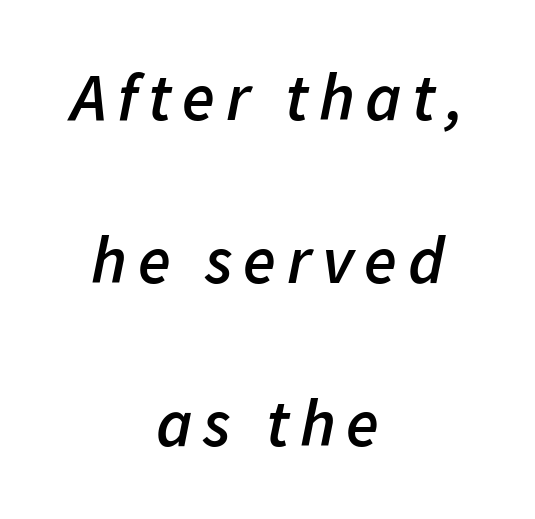
{"italic": "yes", "lean": "right", "slant_degrees": 11, "bold": "semi", "weight": "semibold", "width": "normal", "stroke_contrast": "low", "x_height": "medium", "monospaced": "no", "underline": "no", "align": "center", "line_spacing": "loose", "line_spacing_ratio": 2.43, "glyph_px": 67}
